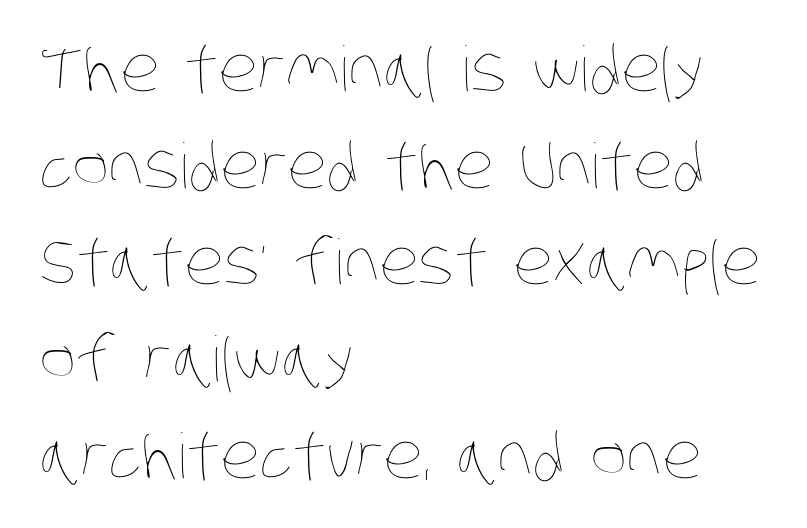
The image shows 62 px thin, condensed type; set left-aligned, normal line spacing (1.56x), normal letter spacing, not underlined; low stroke contrast and a large x-height.
